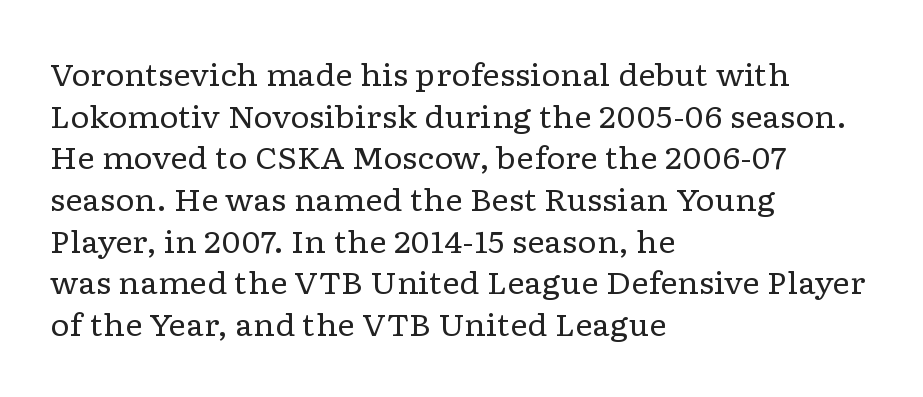
The vertical gap from one line to the next is medium. There is no visible air inserted between adjacent glyphs. Is the stroke heavy? The answer is a plain regular-or-lighter. Does the copy run flush right? No — it runs flush left. I'd call this a serif setting — the letters wear small feet. Bare-footed words on every line.
